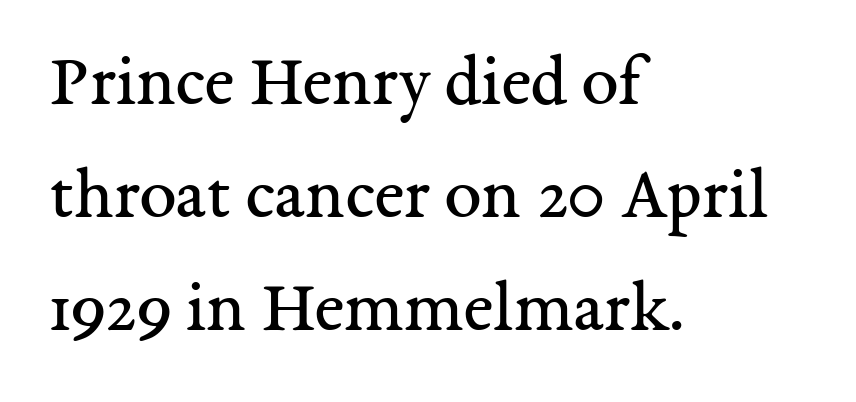
Observe the ordinary spacing: letters are neighbours, not strangers. The typeface has the unassuming heft of standard copy or less. Small tapered or slab feet sit at the stroke ends, so this counts as serif. Visually the block forms a straight wall on the left and a jagged coastline on the right. The letters advance in unequal steps, a hallmark of proportional type.
